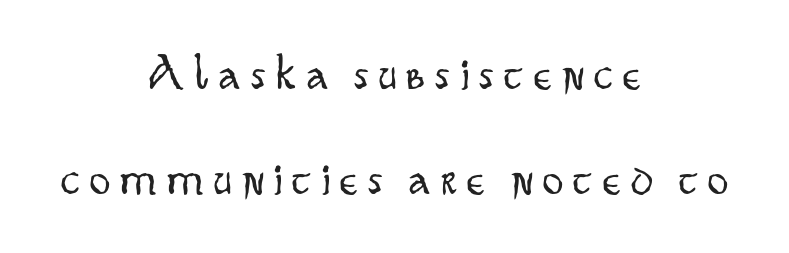
The image shows 51 px light, condensed sans-serif type, upright; set centered, loose line spacing (2.05x), unusually wide letter spacing (+0.21 em), not underlined; low stroke contrast and a small x-height.
